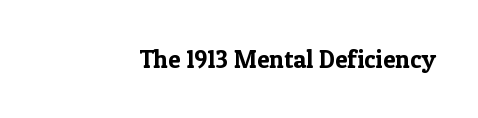
The image shows 25 px text type, upright; set normal letter spacing, not underlined.
